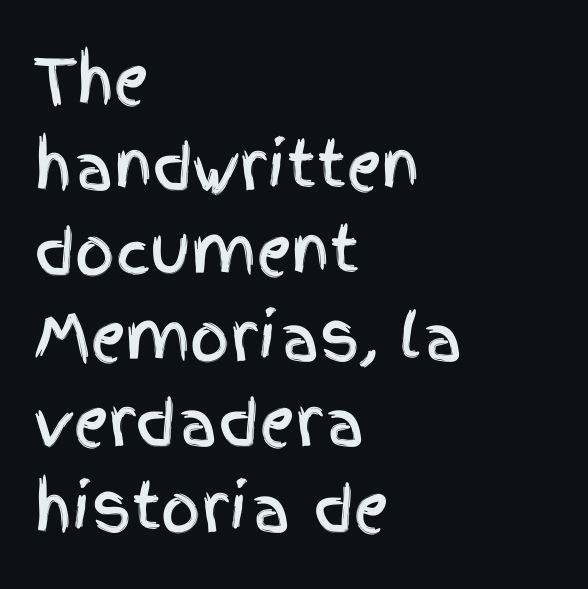
Q: Is the text italic (slanted)? A: No, it is upright.
Q: Is the typeface a serif or a sans-serif typeface? A: Sans-serif.
Q: Is the text underlined? A: No.
Q: How is the paragraph aligned? A: Left-aligned.
Q: Is the spacing between letters normal or unusually wide? A: Normal.
Q: Is the spacing between lines tight, normal or loose? A: Normal.
Q: Width (condensed, normal, or wide)? A: Condensed.
Q: x-height? A: Large.
Q: Monospaced? A: No.
